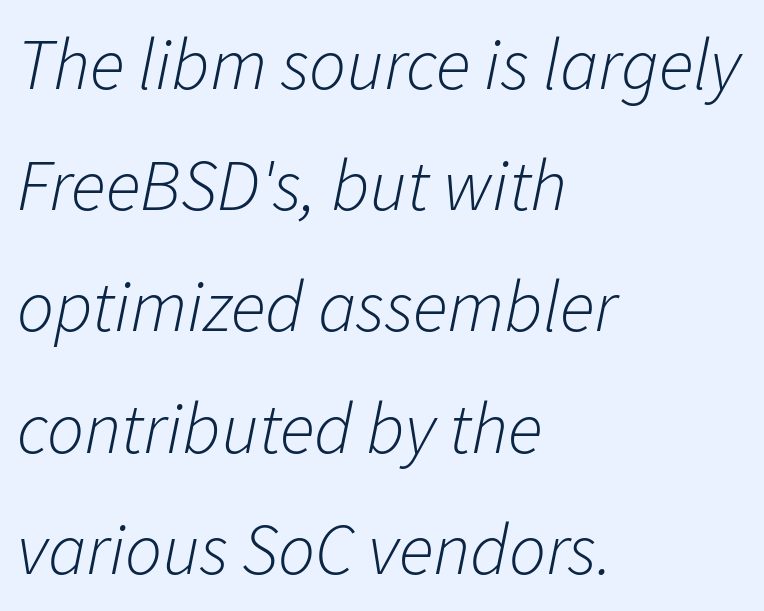
{"italic": "yes", "lean": "right", "slant_degrees": 11, "bold": "no", "weight": "light", "width": "normal", "stroke_contrast": "low", "x_height": "medium", "monospaced": "no", "underline": "no", "align": "left", "line_spacing": "normal", "line_spacing_ratio": 1.66, "letter_spacing": "normal", "letter_spacing_em": 0.0, "glyph_px": 73}
